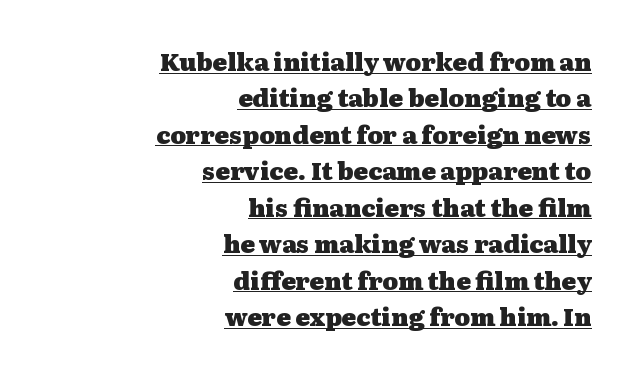
Q: Is the text bold? A: Yes.
Q: Is the text italic (slanted)? A: No, it is upright.
Q: Is the text underlined? A: Yes.
Q: How is the paragraph aligned? A: Right-aligned.
Q: Is the spacing between letters normal or unusually wide? A: Normal.
Q: Is the spacing between lines tight, normal or loose? A: Normal.
